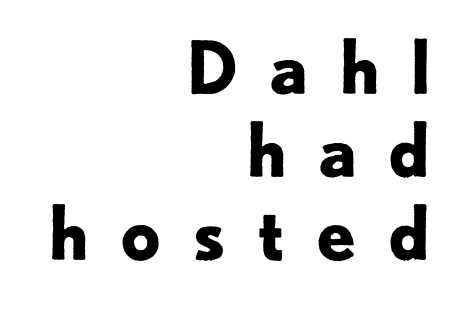
Plenty of ink on the page — the face is bold. Tightly led — the rows are bunched. The face used here is rendered with a markedly widened letterfit. Ordinary non-slanted type is in use. Is this a fixed-width face? No — the glyphs have proportional, varying widths.
